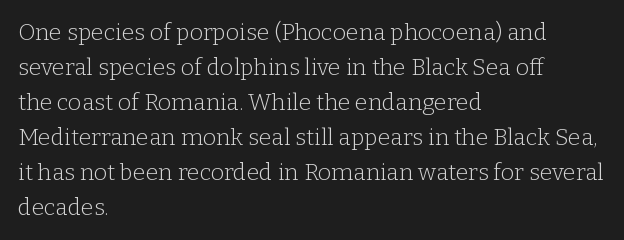
{"italic": "no", "bold": "no", "underline": "no", "align": "left", "line_spacing": "normal", "line_spacing_ratio": 1.52, "letter_spacing": "normal", "letter_spacing_em": 0.0, "glyph_px": 23}
